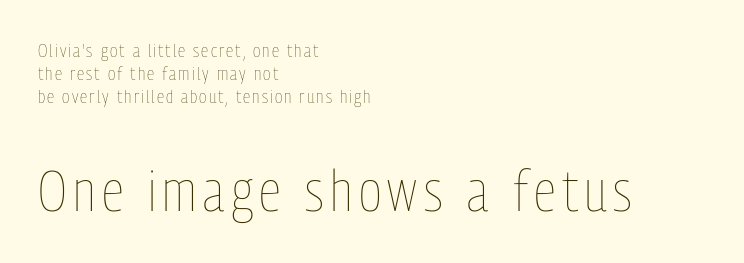
The image shows 58 px thin, condensed type, upright; set left-aligned, line spacing 1.22x, not underlined; the second (bottom) block is 3.05x larger; low stroke contrast and a medium x-height.
